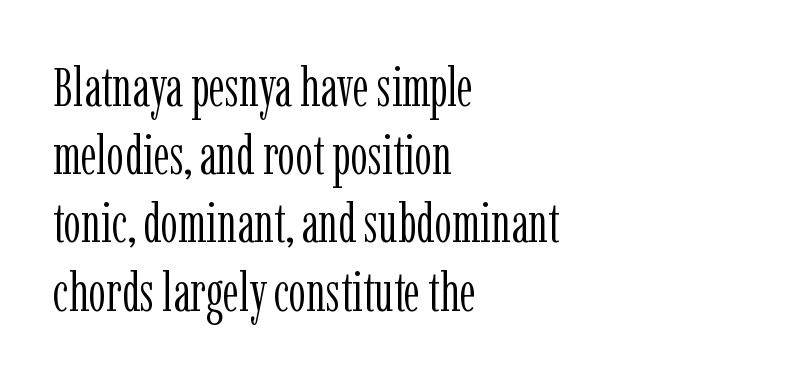
{"serif": "yes", "italic": "no", "bold": "no", "weight": "light", "width": "condensed", "stroke_contrast": "low", "x_height": "medium", "monospaced": "no", "underline": "no", "align": "left", "line_spacing_ratio": 1.24, "letter_spacing": "normal", "letter_spacing_em": 0.0, "glyph_px": 55}
